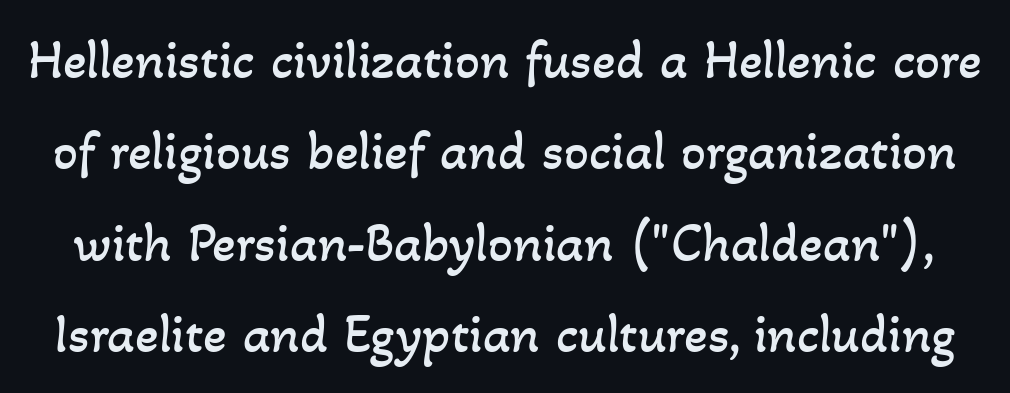
Q: Is the text bold? A: No.
Q: Is the text underlined? A: No.
Q: Is the spacing between letters normal or unusually wide? A: Normal.
Q: Is the spacing between lines tight, normal or loose? A: Normal.
Q: Width (condensed, normal, or wide)? A: Normal.
Q: Stroke contrast? A: Low.
Q: x-height? A: Small.
Q: Monospaced? A: No.
